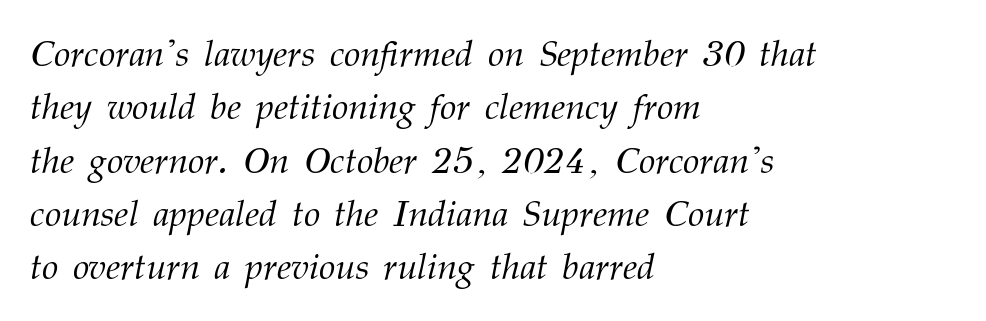
The image shows 37 px light serif type, italic (leaning right); set left-aligned, normal line spacing (1.44x), normal letter spacing, not underlined; medium stroke contrast and a medium x-height.
